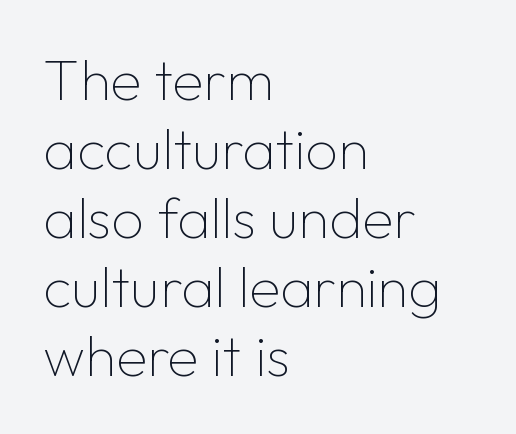
{"serif": "no", "italic": "no", "bold": "no", "weight": "thin", "width": "normal", "stroke_contrast": "low", "x_height": "medium", "monospaced": "no", "underline": "no", "align": "left", "line_spacing_ratio": 1.21, "letter_spacing": "normal", "letter_spacing_em": 0.0, "glyph_px": 57}
